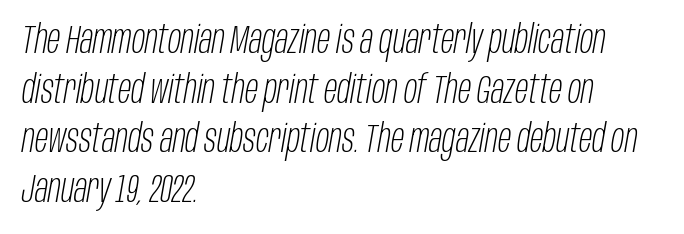
Normally led — the rows are evenly, conventionally spaced. Ink coverage per letter is moderate at most. Words appear dense and cohesive because spacing is normal. Rule under the text: the space is simply empty.
